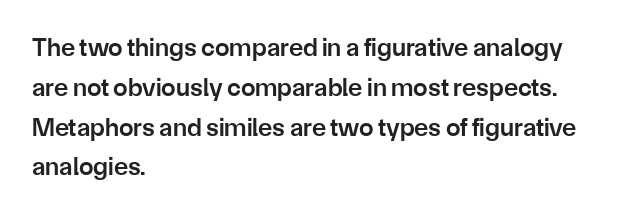
{"italic": "no", "bold": "semi", "underline": "no", "align": "left", "line_spacing": "normal", "line_spacing_ratio": 1.53, "letter_spacing": "normal", "letter_spacing_em": 0.0, "glyph_px": 26}
